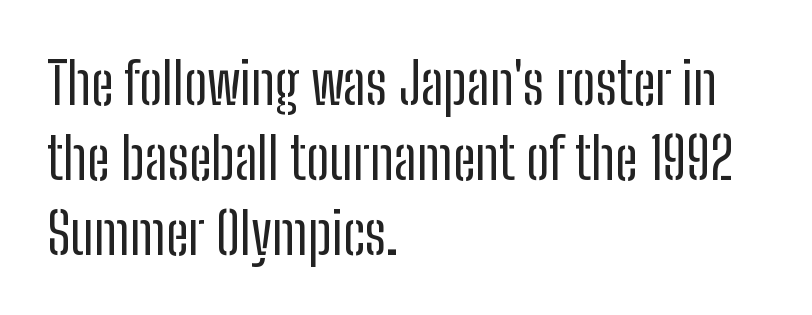
The image shows 58 px regular-weight, condensed sans-serif type, upright; set left-aligned, normal line spacing (1.29x), normal letter spacing, not underlined; low stroke contrast and a medium x-height.
